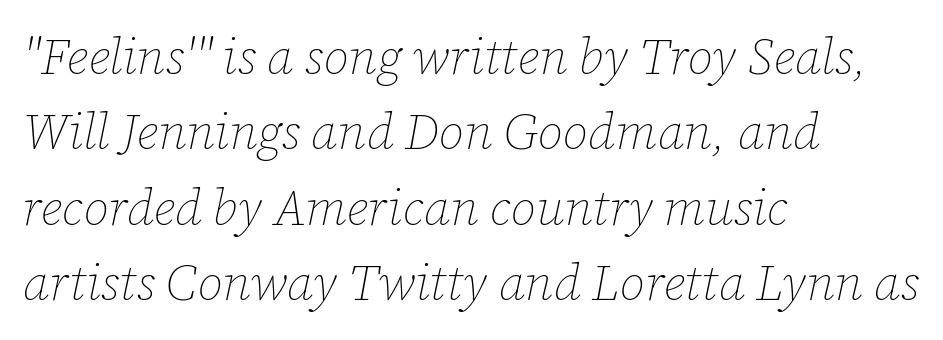
Here the designer chose a conventional face with non-uniform glyph widths. When letters slant like this, we call the style italic. The horizontal fit of the characters is conventional and even. Baseline-to-baseline distance is the conventional proportion of letter height.
